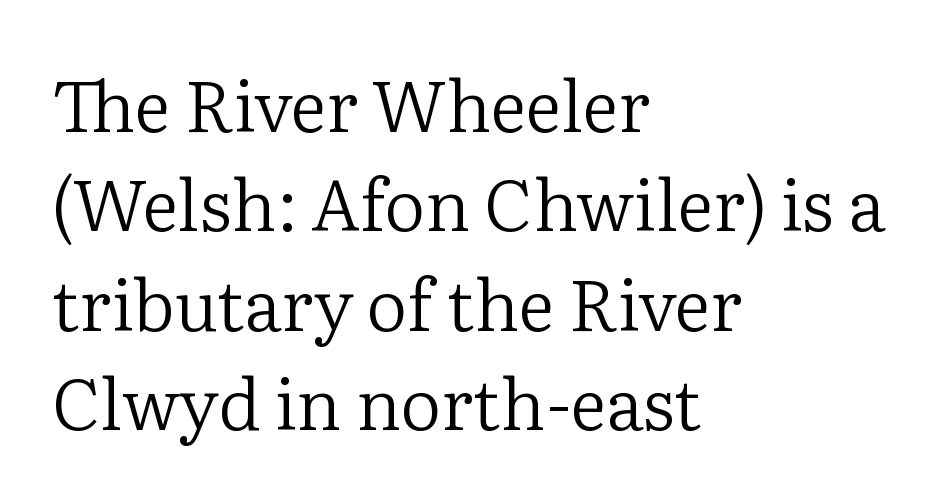
These lines were composed using upright roman letters. To sum up the face: it has serifs. These lines stack with their left ends in a neat column. The letters advance in unequal steps, a hallmark of proportional type. Does extra space separate the letters? No, they use regular spacing.
